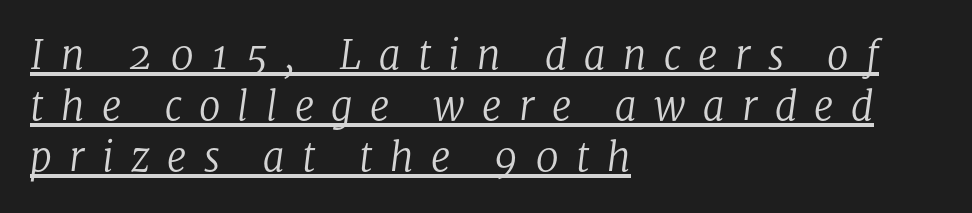
The image shows 39 px regular-weight serif type, italic (leaning right); set left-aligned, normal line spacing (1.31x), unusually wide letter spacing (+0.44 em), underlined; low stroke contrast and a medium x-height.
